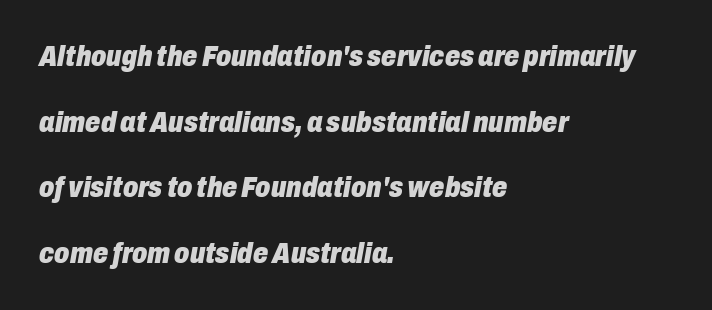
{"italic": "yes", "lean": "right", "slant_degrees": 10, "bold": "yes", "weight": "heavy", "width": "condensed", "stroke_contrast": "low", "x_height": "medium", "monospaced": "no", "underline": "no", "align": "left", "line_spacing": "loose", "line_spacing_ratio": 2.19, "letter_spacing": "normal", "letter_spacing_em": 0.0, "glyph_px": 30}
